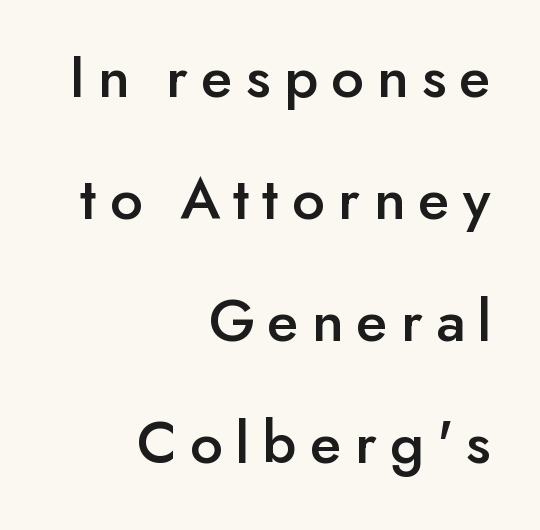
The image shows 62 px sans-serif type, upright; set right-aligned, loose line spacing (1.97x), unusually wide letter spacing (+0.21 em), not underlined; low stroke contrast and a small x-height.
